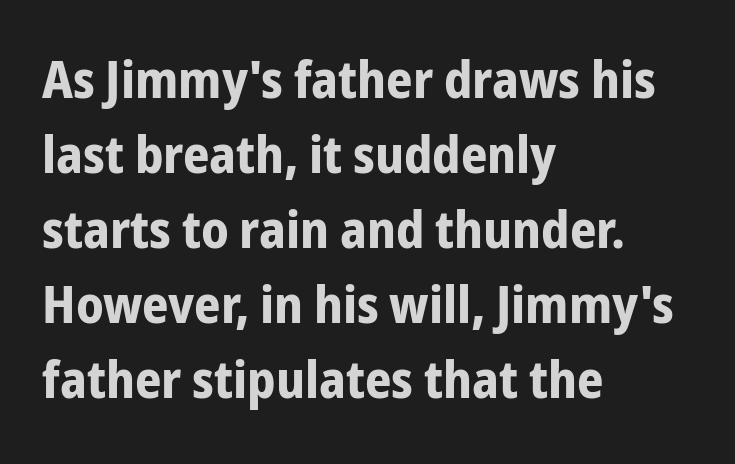
The image shows 52 px bold, condensed sans-serif type, upright; set left-aligned, normal line spacing (1.44x), normal letter spacing, not underlined; low stroke contrast and a medium x-height.
